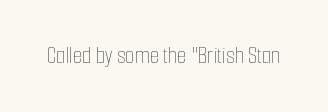
Only glyphs here, with clear space below each row. Notice how the stems are strictly vertical — no italics here. Between one letter and the next there's only the usual sliver of space. Is this a heavy cut? Hardly; it is regular or lighter.
